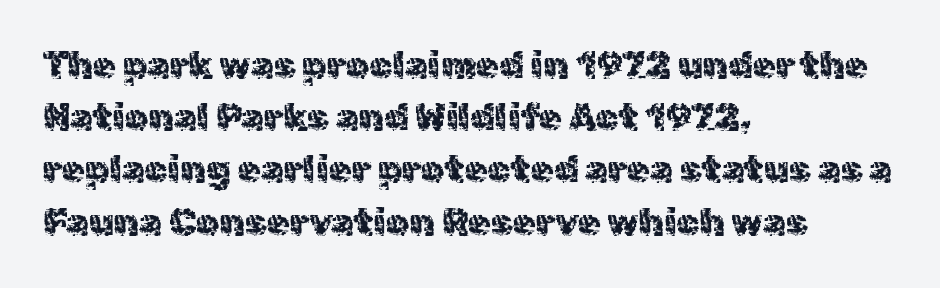
The line-height multiplier appears to be the usual default. Nope, not italic — everything's standing straight. Note the varied advance widths — an 'i' is clearly narrower than an 'm'. The letters sit at their default tracking, neither squeezed nor spread. Underline: absent.
